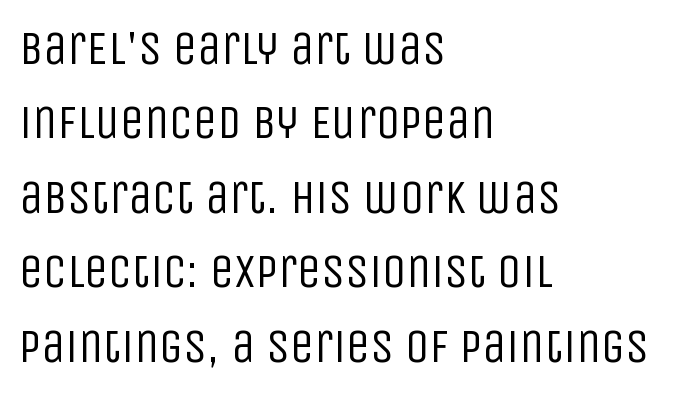
{"serif": "no", "italic": "no", "bold": "no", "weight": "regular", "width": "condensed", "stroke_contrast": "low", "x_height": "large", "monospaced": "no", "underline": "no", "align": "left", "line_spacing": "normal", "line_spacing_ratio": 1.55, "letter_spacing": "normal", "letter_spacing_em": 0.0, "glyph_px": 48}
